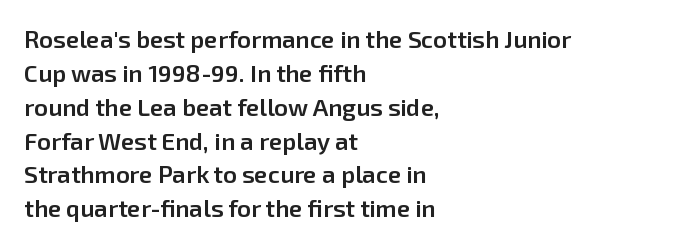
Q: Is the text bold? A: Semi-bold.
Q: Is the text italic (slanted)? A: No, it is upright.
Q: Is the text underlined? A: No.
Q: How is the paragraph aligned? A: Left-aligned.
Q: Is the spacing between letters normal or unusually wide? A: Normal.
Q: Is the spacing between lines tight, normal or loose? A: Normal.
